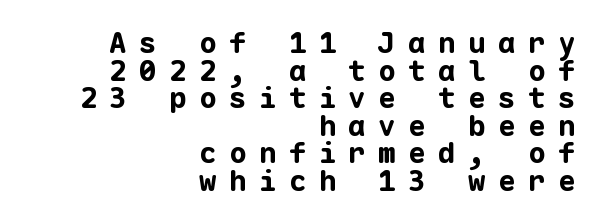
{"serif": "no", "italic": "no", "bold": "yes", "weight": "bold", "width": "normal", "stroke_contrast": "low", "x_height": "medium", "monospaced": "yes", "underline": "no", "align": "right", "line_spacing": "tight", "line_spacing_ratio": 0.95, "letter_spacing": "wide", "letter_spacing_em": 0.43, "glyph_px": 29}
